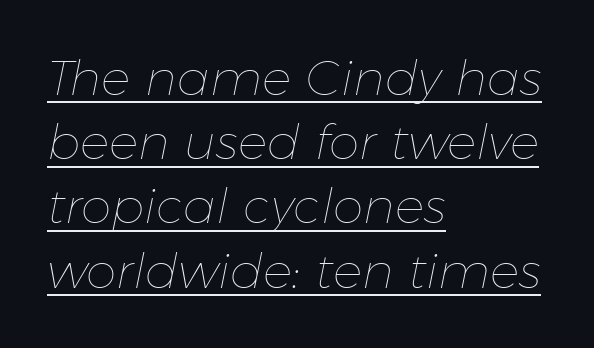
{"italic": "yes", "lean": "right", "slant_degrees": 11, "bold": "no", "weight": "thin", "width": "normal", "stroke_contrast": "low", "x_height": "medium", "monospaced": "no", "underline": "yes", "align": "left", "line_spacing": "normal", "line_spacing_ratio": 1.31, "letter_spacing": "normal", "letter_spacing_em": 0.0, "glyph_px": 49}
